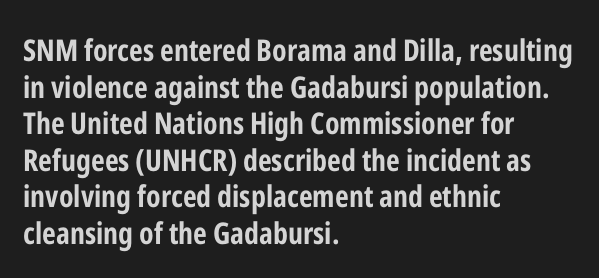
The image shows 30 px bold, condensed sans-serif type, upright; set left-aligned, line spacing 1.22x, normal letter spacing, not underlined; low stroke contrast and a medium x-height.
